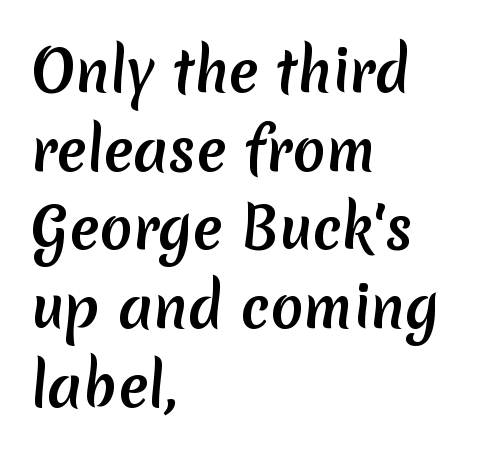
Q: Is the text bold? A: Yes.
Q: Is the typeface a serif or a sans-serif typeface? A: Sans-serif.
Q: Is the text underlined? A: No.
Q: How is the paragraph aligned? A: Left-aligned.
Q: Is the spacing between letters normal or unusually wide? A: Normal.
Q: Is the spacing between lines tight, normal or loose? A: Normal.
Q: Width (condensed, normal, or wide)? A: Normal.
Q: Stroke contrast? A: Low.
Q: x-height? A: Medium.
Q: Monospaced? A: No.
